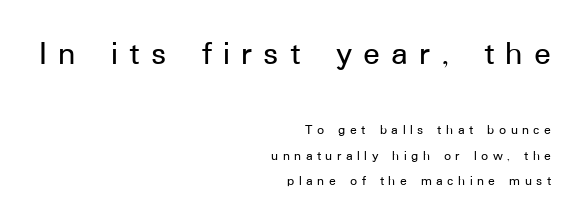
Larger block? The one above; the one below is distinctly smaller. The type sits square on the baseline with zero lean. Glance below the letters and you will spot only blank space. The passage is arranged like a letterhead date or caption credit — flush right.
